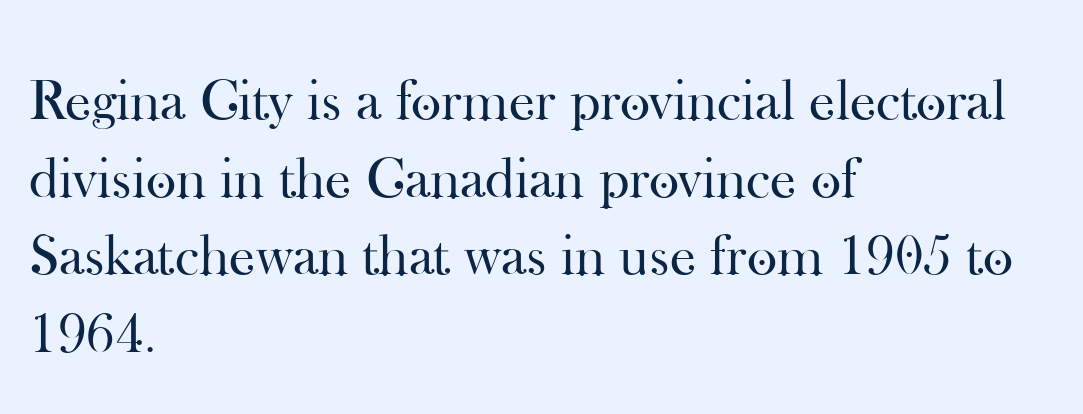
Has an underline been added? It has not. Heaviness? Minimal to ordinary, like unemphasized prose. Honestly, the row spacing looks completely unremarkable. Nope, not italic — everything's standing straight. The type family on display is of the serif kind.
